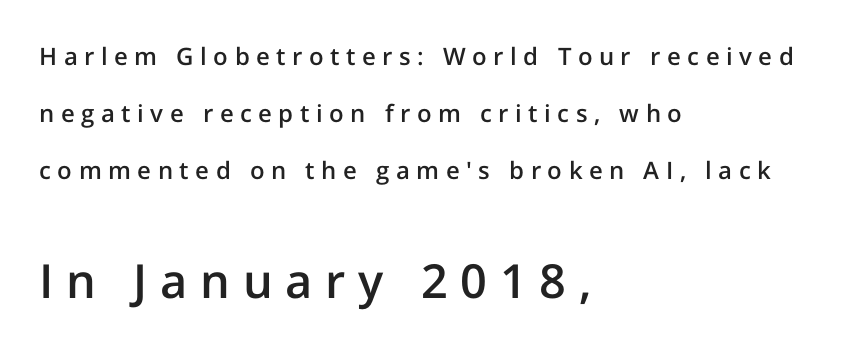
{"serif": "no", "italic": "no", "bold": "semi", "weight": "semibold", "width": "normal", "stroke_contrast": "low", "x_height": "medium", "monospaced": "no", "underline": "no", "align": "left", "line_spacing": "loose", "line_spacing_ratio": 2.37, "letter_spacing": "wide", "letter_spacing_em": 0.27, "larger_block": "second", "size_ratio": 1.96, "glyph_px": 47}
